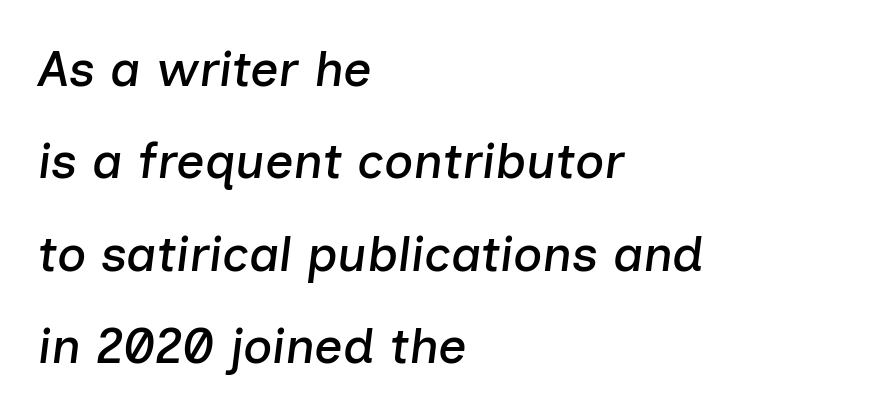
{"italic": "yes", "lean": "right", "slant_degrees": 7, "width": "normal", "stroke_contrast": "low", "x_height": "medium", "monospaced": "no", "underline": "no", "align": "left", "line_spacing_ratio": 1.85, "letter_spacing": "normal", "letter_spacing_em": 0.0, "glyph_px": 50}
